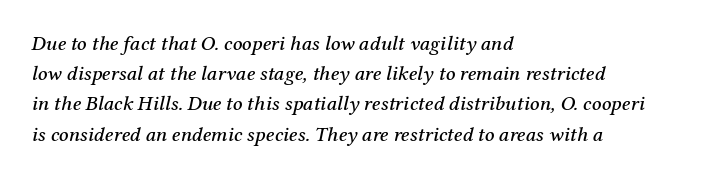
Q: Is the text italic (slanted)? A: Yes, it leans right by about 12 degrees.
Q: Is the text underlined? A: No.
Q: How is the paragraph aligned? A: Left-aligned.
Q: Is the spacing between letters normal or unusually wide? A: Normal.
Q: Is the spacing between lines tight, normal or loose? A: Normal.
